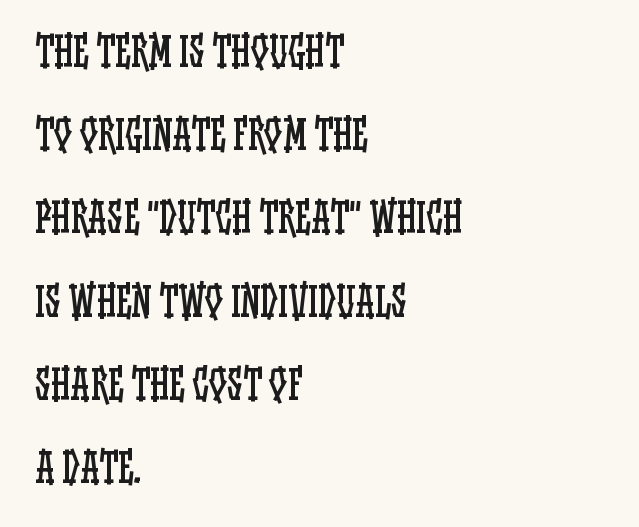
{"italic": "no", "bold": "no", "weight": "regular", "width": "condensed", "stroke_contrast": "low", "x_height": "large", "monospaced": "no", "underline": "no", "align": "left", "line_spacing": "loose", "line_spacing_ratio": 2.08, "letter_spacing": "normal", "letter_spacing_em": 0.0, "glyph_px": 40}
